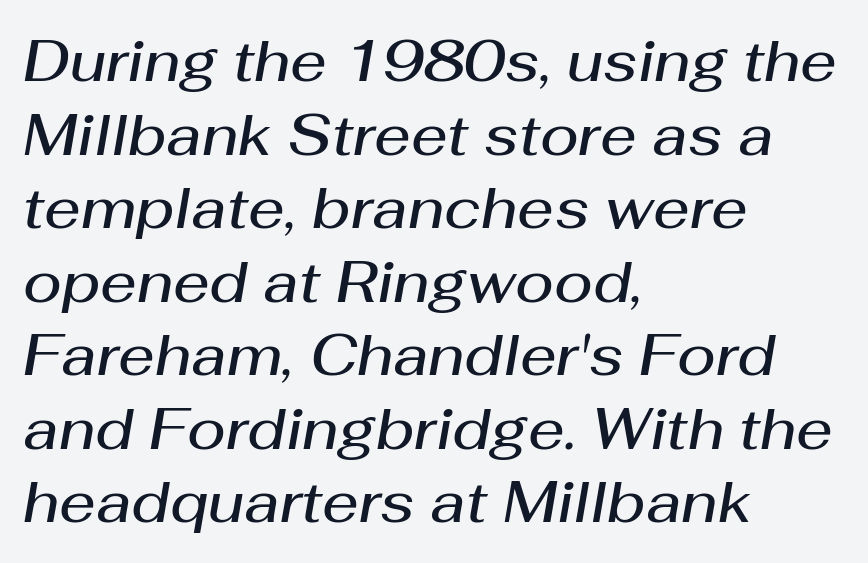
The image shows 57 px semibold type, italic (leaning right); set left-aligned, normal line spacing (1.29x), normal letter spacing, not underlined; medium stroke contrast and a medium x-height.
